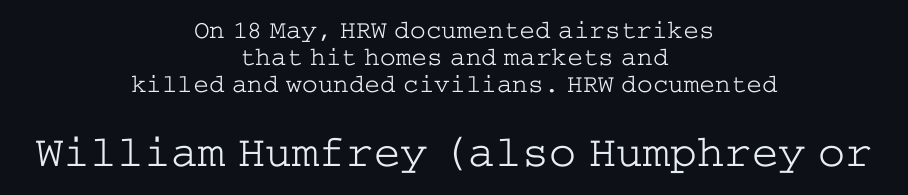
Top chunk: small. Bottom chunk: large. Unmarked baselines from the first word to the last. Successive baselines arrive quickly, one right under another. In terms of posture, this sample is upright.
